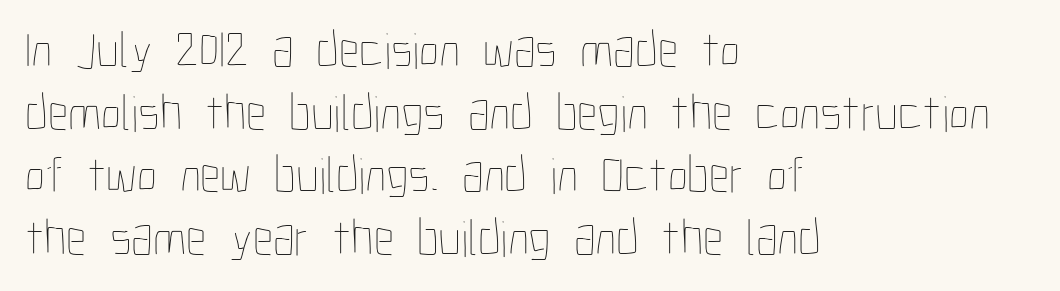
Q: Is the text bold? A: No.
Q: Is the text italic (slanted)? A: No, it is upright.
Q: Is the text underlined? A: No.
Q: How is the paragraph aligned? A: Left-aligned.
Q: Is the spacing between letters normal or unusually wide? A: Normal.
Q: Width (condensed, normal, or wide)? A: Condensed.
Q: Stroke contrast? A: Low.
Q: x-height? A: Medium.
Q: Monospaced? A: No.
